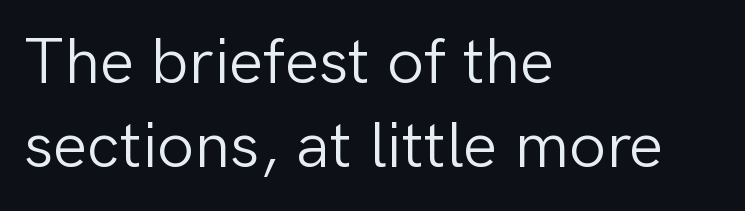
Q: Is the text bold? A: No.
Q: Is the text italic (slanted)? A: No, it is upright.
Q: Is the typeface a serif or a sans-serif typeface? A: Sans-serif.
Q: Is the text underlined? A: No.
Q: How is the paragraph aligned? A: Left-aligned.
Q: Is the spacing between letters normal or unusually wide? A: Normal.
Q: Is the spacing between lines tight, normal or loose? A: Normal.
Q: Width (condensed, normal, or wide)? A: Normal.
Q: Stroke contrast? A: Low.
Q: x-height? A: Medium.
Q: Monospaced? A: No.
